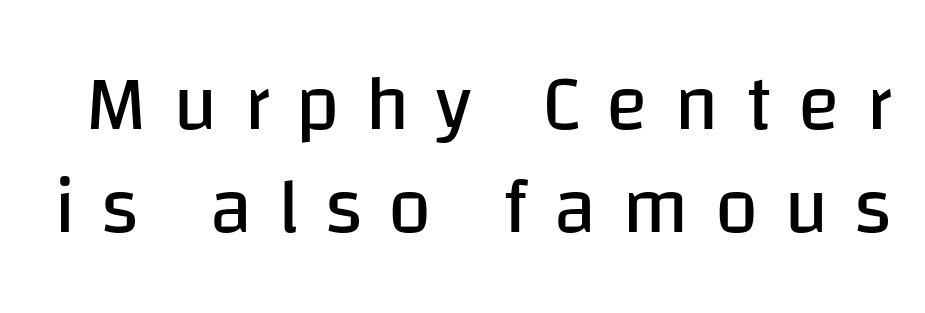
Looks like regular typesetting: each glyph gets only the width it needs. The face used here is a sans, in the tradition of grotesques and geometrics. Descenders are the only things crossing below the line. Do the letters lean? They stand straight. Vertically, the passage feels balanced, rows spaced as you'd expect.
